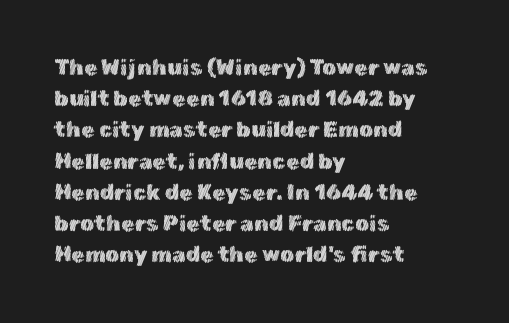
{"italic": "no", "underline": "no", "align": "left", "line_spacing": "normal", "line_spacing_ratio": 1.42, "letter_spacing": "normal", "letter_spacing_em": 0.0, "glyph_px": 22}
